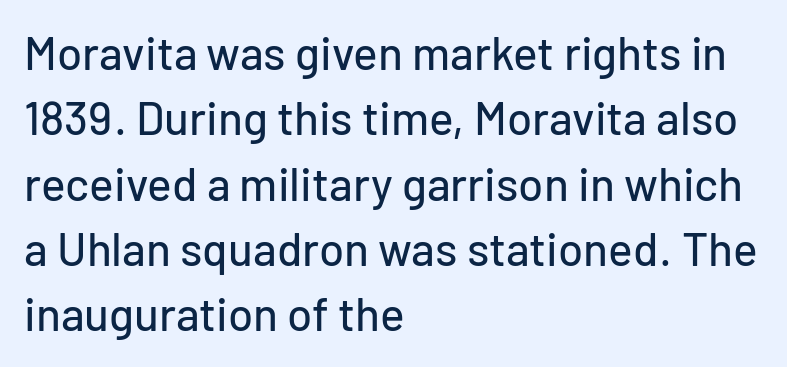
Q: Is the text italic (slanted)? A: No, it is upright.
Q: Is the typeface a serif or a sans-serif typeface? A: Sans-serif.
Q: Is the text underlined? A: No.
Q: How is the paragraph aligned? A: Left-aligned.
Q: Is the spacing between letters normal or unusually wide? A: Normal.
Q: Is the spacing between lines tight, normal or loose? A: Normal.
Q: Width (condensed, normal, or wide)? A: Normal.
Q: Stroke contrast? A: Low.
Q: x-height? A: Medium.
Q: Monospaced? A: No.
